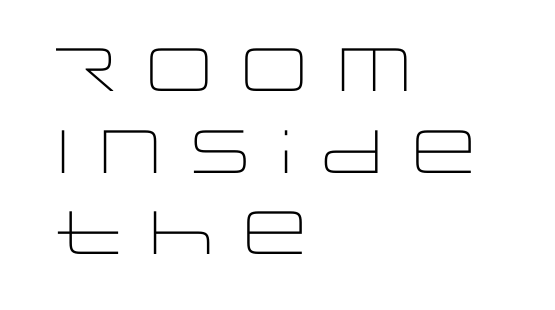
The tracking reads as untouched default to a designer's eye. The characters display no serif detailing; their extremities are plain. Nope, not italic — everything's standing straight. Weight: not bold — regular or lighter.
